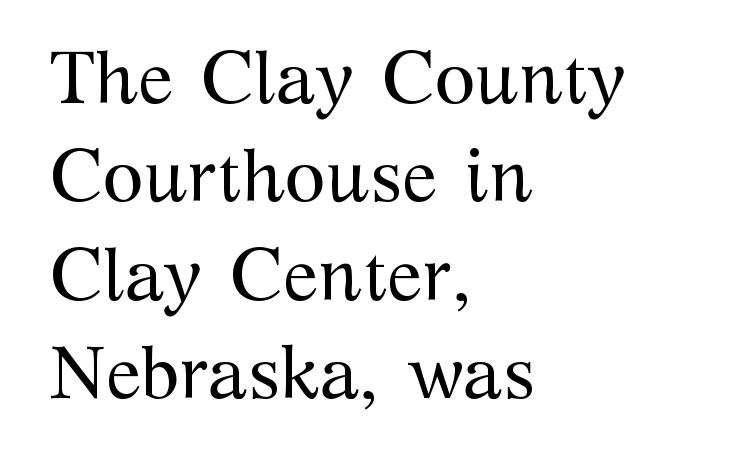
Q: Is the text bold? A: No.
Q: Is the text italic (slanted)? A: No, it is upright.
Q: Is the typeface a serif or a sans-serif typeface? A: Serif.
Q: Is the text underlined? A: No.
Q: How is the paragraph aligned? A: Left-aligned.
Q: Is the spacing between letters normal or unusually wide? A: Normal.
Q: Is the spacing between lines tight, normal or loose? A: Normal.
Q: Width (condensed, normal, or wide)? A: Normal.
Q: Stroke contrast? A: Medium.
Q: x-height? A: Medium.
Q: Monospaced? A: No.
